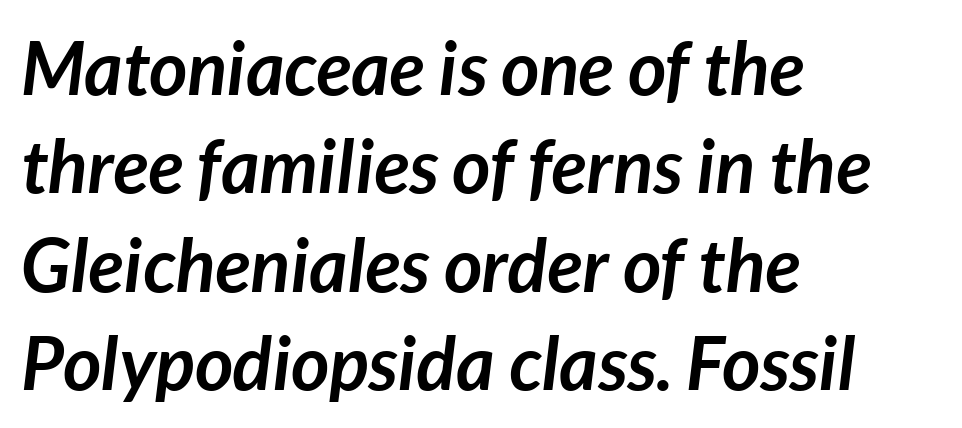
{"italic": "yes", "lean": "right", "slant_degrees": 7, "bold": "yes", "weight": "semibold", "width": "normal", "stroke_contrast": "low", "x_height": "medium", "monospaced": "no", "underline": "no", "align": "left", "line_spacing": "normal", "line_spacing_ratio": 1.33, "letter_spacing": "normal", "letter_spacing_em": 0.0, "glyph_px": 74}
